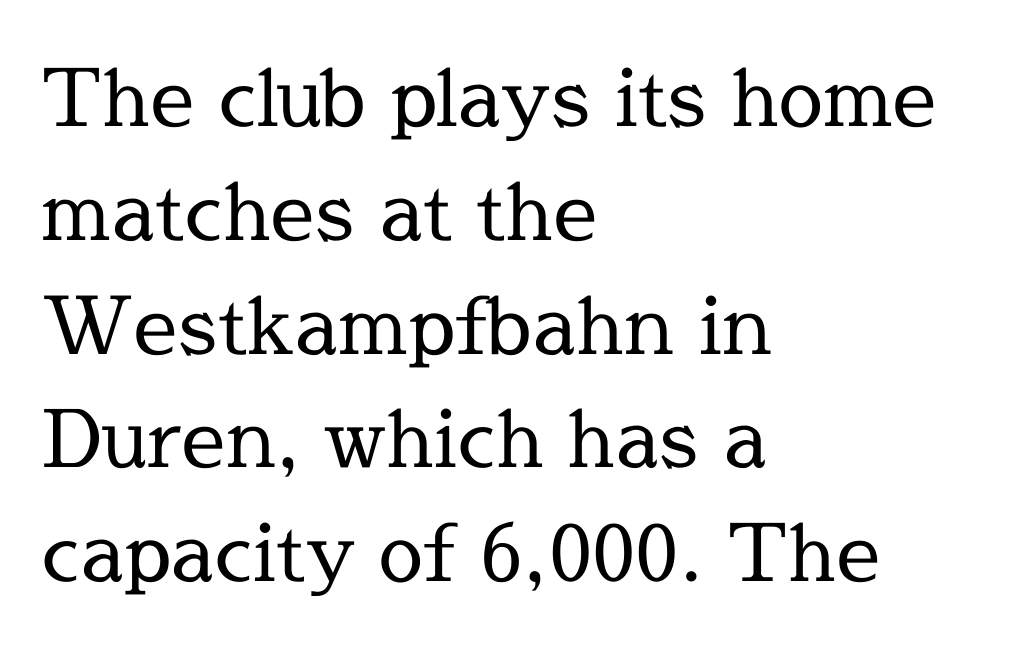
The image shows 79 px regular-weight serif type, upright; set left-aligned, normal line spacing (1.44x), normal letter spacing, not underlined; a medium x-height.
